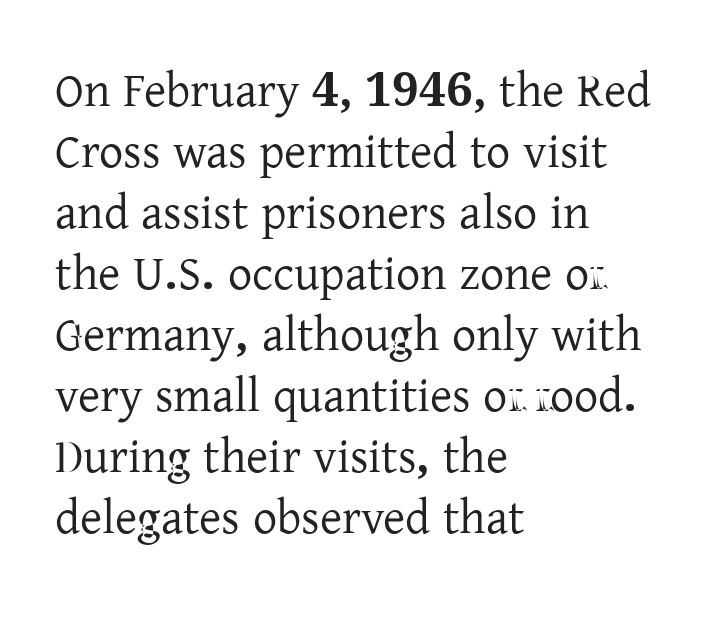
Q: Is the text italic (slanted)? A: No, it is upright.
Q: Is the typeface a serif or a sans-serif typeface? A: Serif.
Q: Is the text underlined? A: No.
Q: How is the paragraph aligned? A: Left-aligned.
Q: Is the spacing between letters normal or unusually wide? A: Normal.
Q: Is the spacing between lines tight, normal or loose? A: Normal.
Q: Width (condensed, normal, or wide)? A: Normal.
Q: Stroke contrast? A: Low.
Q: x-height? A: Medium.
Q: Monospaced? A: No.
